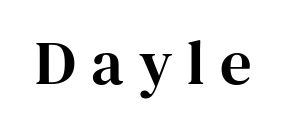
Think of a printed novel: that variable character pitch is what you see here. Honestly, the letter spacing is so wide it's the main thing you notice. Look at the bottom of the vertical strokes: they flare into serifs here. The letters stand upright; this is a roman face.
